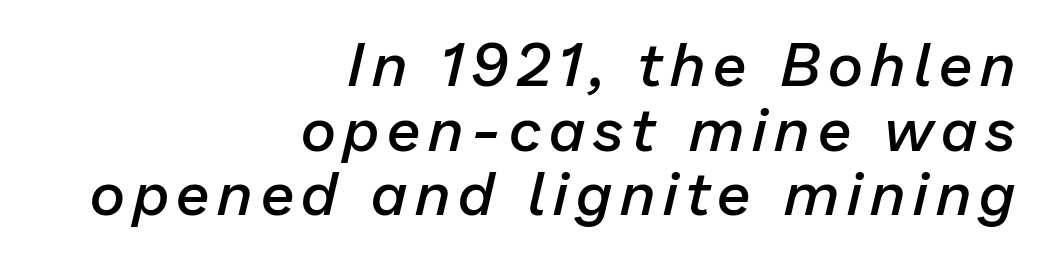
{"italic": "yes", "lean": "right", "slant_degrees": 13, "bold": "semi", "weight": "semibold", "width": "normal", "stroke_contrast": "low", "x_height": "medium", "monospaced": "no", "underline": "no", "align": "right", "line_spacing": "tight", "line_spacing_ratio": 1.06, "glyph_px": 61}
